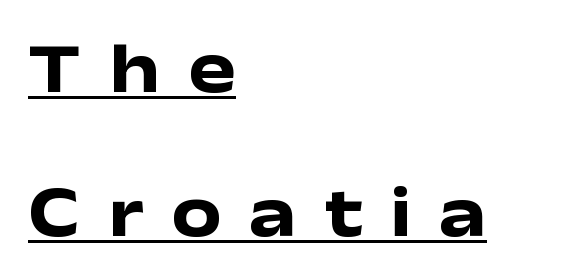
The typography opts for an upright posture over an oblique one. The gaps between neighbouring characters are conspicuously large. The paragraph shown leans on its left margin. Each line of the rendering has a horizontal stroke beneath the glyphs.
